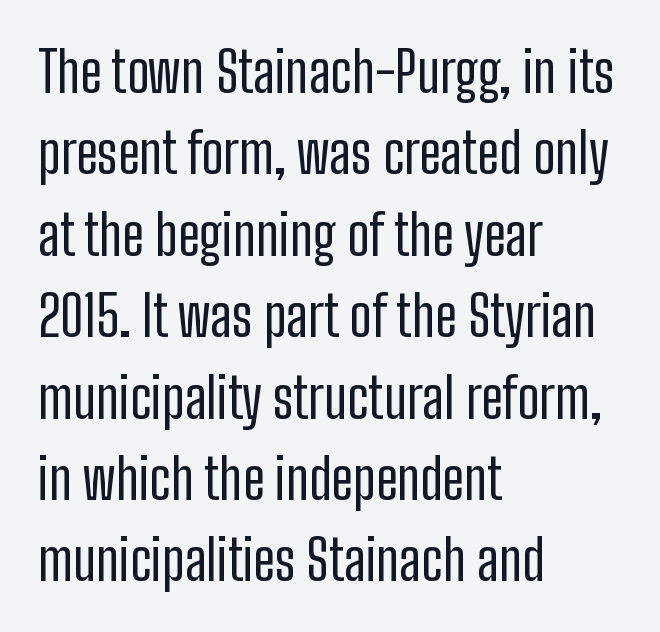
The image shows 55 px regular-weight, condensed sans-serif type, upright; set left-aligned, normal line spacing (1.48x), normal letter spacing, not underlined; low stroke contrast and a medium x-height.
